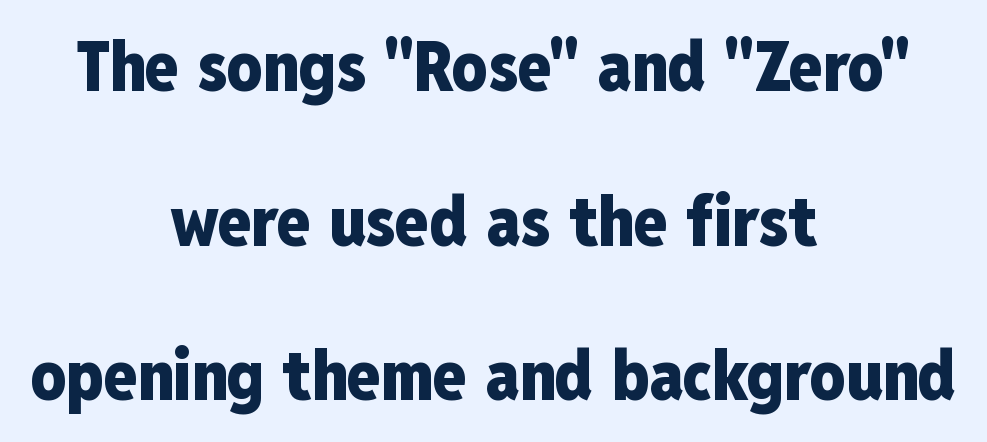
Q: Is the text bold? A: Yes.
Q: Is the text italic (slanted)? A: No, it is upright.
Q: Is the typeface a serif or a sans-serif typeface? A: Sans-serif.
Q: Is the text underlined? A: No.
Q: How is the paragraph aligned? A: Centered.
Q: Is the spacing between letters normal or unusually wide? A: Normal.
Q: Is the spacing between lines tight, normal or loose? A: Loose.
Q: Width (condensed, normal, or wide)? A: Condensed.
Q: Stroke contrast? A: Low.
Q: x-height? A: Medium.
Q: Monospaced? A: No.
